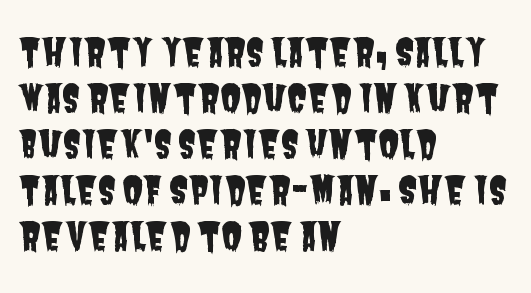
Letter spacing: default. Line starts are locked; line ends wander. Think of a printed novel: that variable character pitch is what you see here. Rule under the text: the space is simply empty. Serif or sans? Sans — the stroke terminals are bare.
